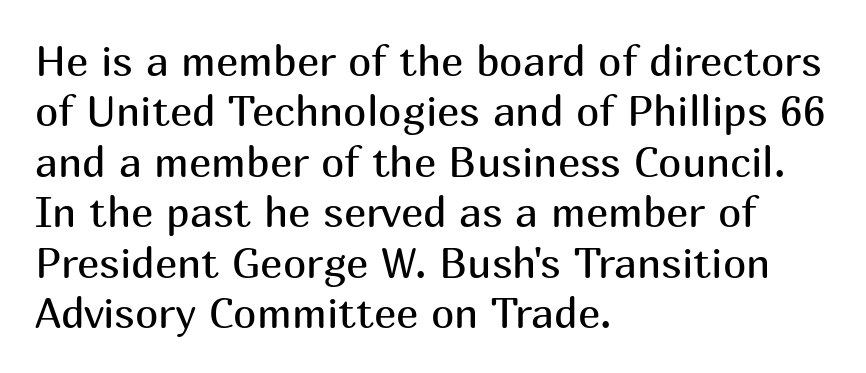
Q: Is the text bold? A: No.
Q: Is the text italic (slanted)? A: No, it is upright.
Q: Is the typeface a serif or a sans-serif typeface? A: Sans-serif.
Q: Is the text underlined? A: No.
Q: How is the paragraph aligned? A: Left-aligned.
Q: Is the spacing between letters normal or unusually wide? A: Normal.
Q: Width (condensed, normal, or wide)? A: Normal.
Q: Stroke contrast? A: Medium.
Q: x-height? A: Medium.
Q: Monospaced? A: No.
